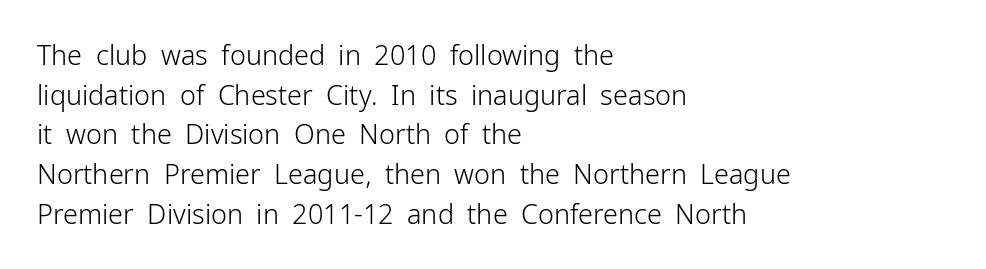
Q: Is the text bold? A: No.
Q: Is the text italic (slanted)? A: No, it is upright.
Q: Is the text underlined? A: No.
Q: How is the paragraph aligned? A: Left-aligned.
Q: Is the spacing between letters normal or unusually wide? A: Normal.
Q: Is the spacing between lines tight, normal or loose? A: Normal.
